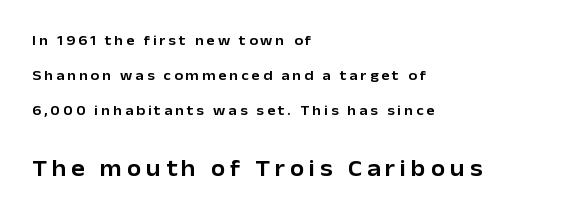
The image shows 23 px text type, upright; set left-aligned, loose line spacing (2.49x), unusually wide letter spacing (+0.21 em), not underlined; the second (bottom) block is 1.64x larger.
